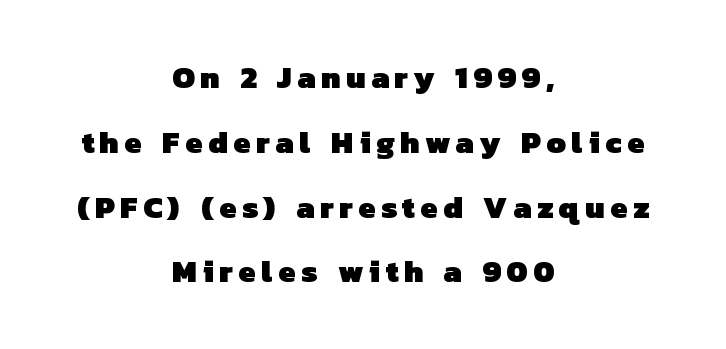
{"serif": "no", "bold": "yes", "weight": "heavy", "width": "normal", "stroke_contrast": "low", "x_height": "medium", "monospaced": "no", "underline": "no", "align": "center", "line_spacing": "loose", "line_spacing_ratio": 2.09, "glyph_px": 31}
